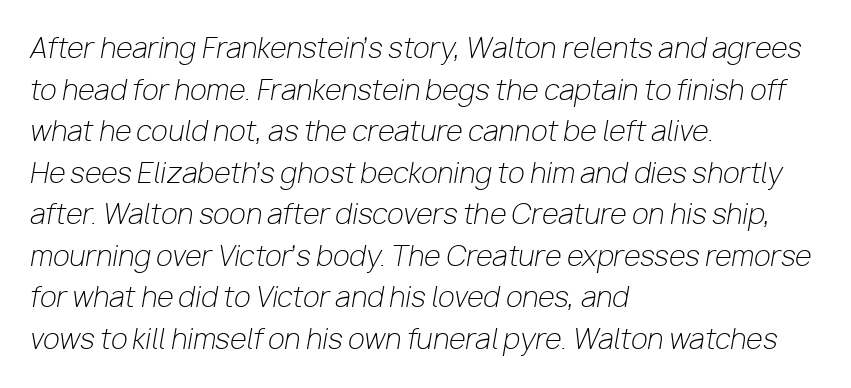
{"italic": "yes", "lean": "right", "slant_degrees": 10, "bold": "no", "underline": "no", "align": "left", "line_spacing": "normal", "line_spacing_ratio": 1.54, "letter_spacing": "normal", "letter_spacing_em": 0.0, "glyph_px": 27}
